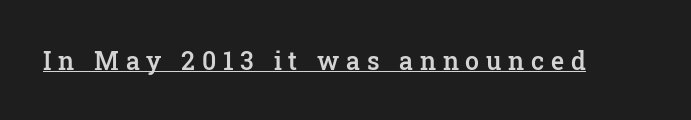
{"italic": "no", "bold": "semi", "underline": "yes", "letter_spacing": "wide", "letter_spacing_em": 0.27, "glyph_px": 25}
